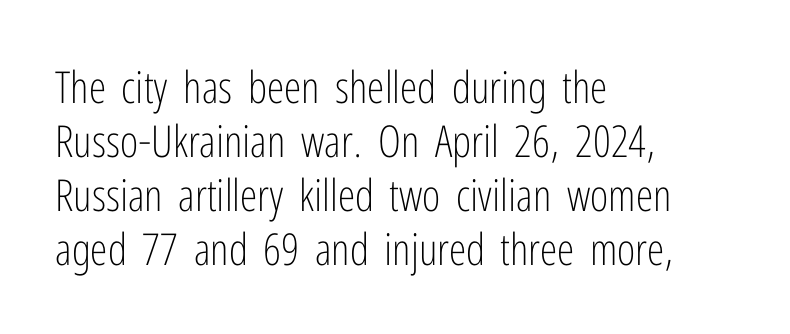
Bold? No — there's no thickening of the strokes. The paragraph shown leans on its left margin. The face used here is proportionally spaced, like ordinary book or web type. The space beneath each line is pristine and unruled. Regarding serifs, this sample does without them. Compared with typical body copy, the letter spacing here is the same.
